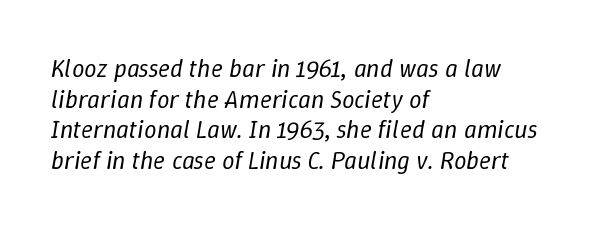
{"italic": "yes", "lean": "right", "slant_degrees": 9, "bold": "no", "underline": "no", "align": "left", "line_spacing_ratio": 1.23, "letter_spacing": "normal", "letter_spacing_em": 0.0, "glyph_px": 25}
